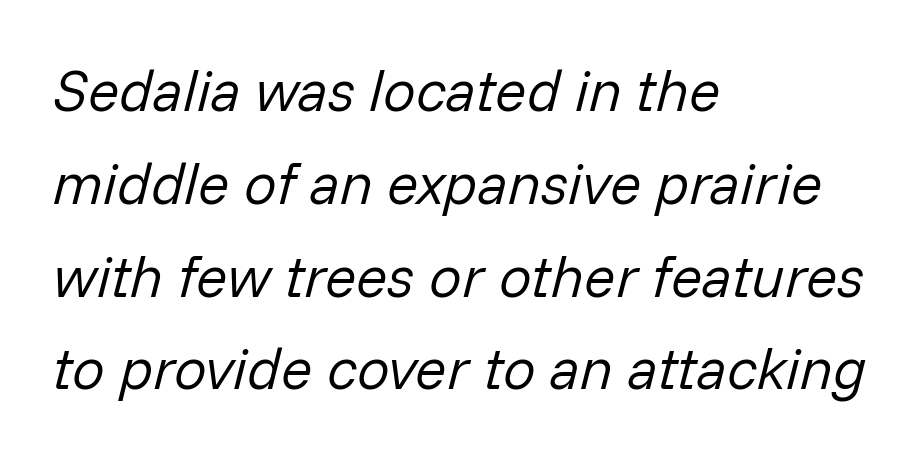
The image shows 58 px regular-weight type, italic (leaning right); set left-aligned, normal line spacing (1.6x), normal letter spacing, not underlined; low stroke contrast and a medium x-height.
